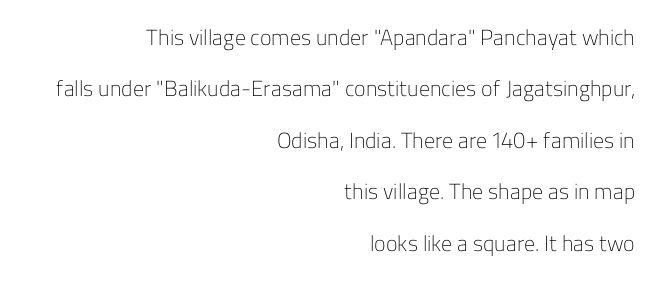
Q: Is the text bold? A: No.
Q: Is the text italic (slanted)? A: No, it is upright.
Q: Is the text underlined? A: No.
Q: How is the paragraph aligned? A: Right-aligned.
Q: Is the spacing between letters normal or unusually wide? A: Normal.
Q: Is the spacing between lines tight, normal or loose? A: Loose.
